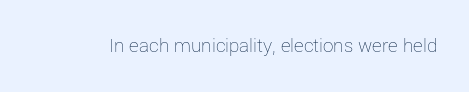
{"italic": "no", "bold": "no", "underline": "no", "letter_spacing": "normal", "letter_spacing_em": 0.0, "glyph_px": 21}
